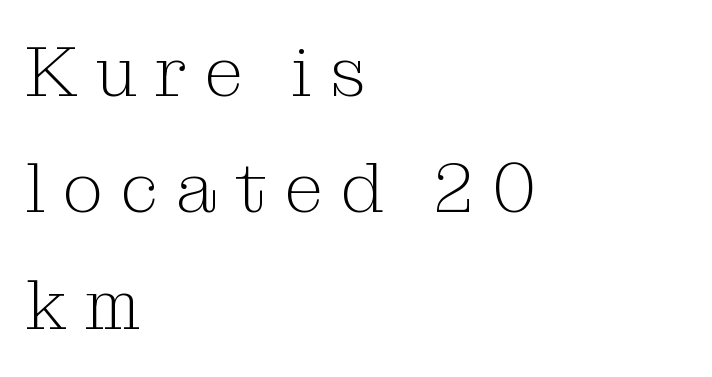
Q: Is the text bold? A: No.
Q: Is the text italic (slanted)? A: No, it is upright.
Q: Is the typeface a serif or a sans-serif typeface? A: Serif.
Q: Is the text underlined? A: No.
Q: How is the paragraph aligned? A: Left-aligned.
Q: Is the spacing between letters normal or unusually wide? A: Unusually wide.
Q: Is the spacing between lines tight, normal or loose? A: Normal.
Q: Width (condensed, normal, or wide)? A: Normal.
Q: Stroke contrast? A: Medium.
Q: x-height? A: Medium.
Q: Monospaced? A: No.
